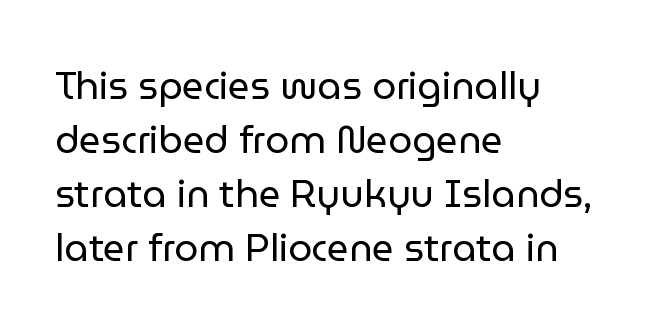
Is this a fixed-width face? No — the glyphs have proportional, varying widths. A clean baseline with only descenders dipping below it. The type is set solid horizontally, with unmodified tracking. Weight: regular or lighter.
